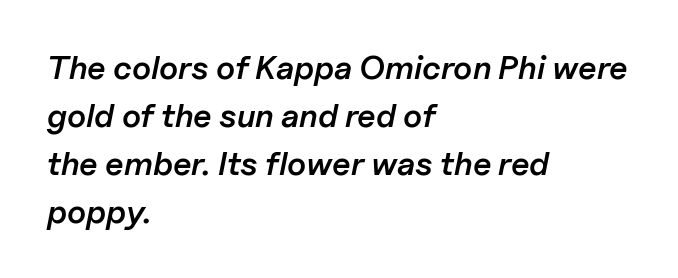
{"italic": "yes", "lean": "right", "slant_degrees": 11, "bold": "semi", "weight": "semibold", "width": "normal", "stroke_contrast": "low", "x_height": "medium", "monospaced": "no", "underline": "no", "align": "left", "line_spacing": "normal", "line_spacing_ratio": 1.45, "letter_spacing": "normal", "letter_spacing_em": 0.0, "glyph_px": 33}
